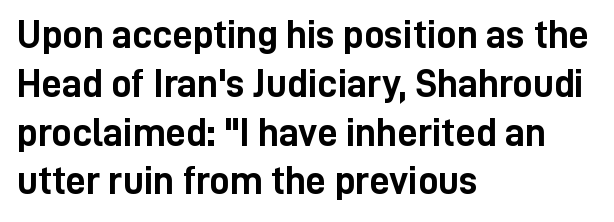
Q: Is the text bold? A: Yes.
Q: Is the text italic (slanted)? A: No, it is upright.
Q: Is the typeface a serif or a sans-serif typeface? A: Sans-serif.
Q: Is the text underlined? A: No.
Q: How is the paragraph aligned? A: Left-aligned.
Q: Is the spacing between letters normal or unusually wide? A: Normal.
Q: Width (condensed, normal, or wide)? A: Condensed.
Q: Stroke contrast? A: Low.
Q: x-height? A: Medium.
Q: Monospaced? A: No.
